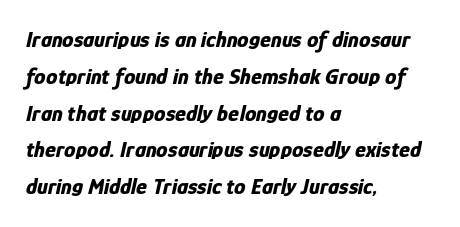
{"italic": "yes", "lean": "right", "slant_degrees": 12, "bold": "yes", "underline": "no", "align": "left", "line_spacing": "normal", "line_spacing_ratio": 1.6, "letter_spacing": "normal", "letter_spacing_em": 0.0, "glyph_px": 23}
